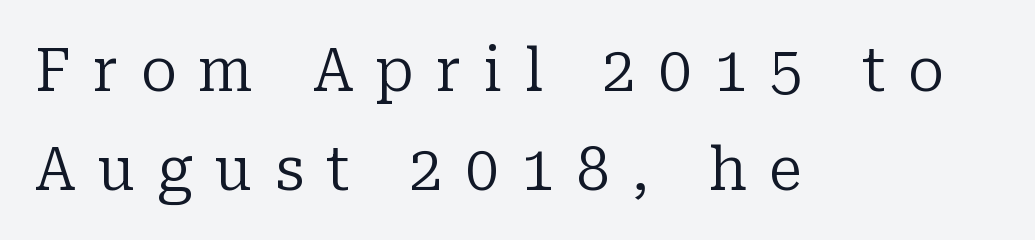
All the whitespace from short lines collects on the right. The letters are spread apart with noticeably loose tracking. Is there any slant? The stems are plumb. Stroke thickness stays within the range of a standard reading face or lighter.
